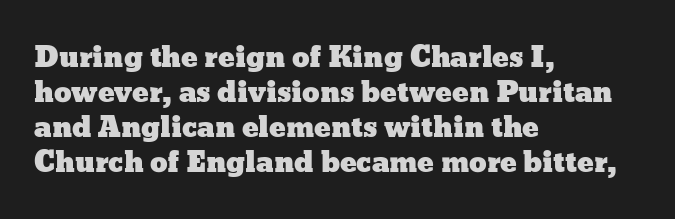
Q: Is the text italic (slanted)? A: No, it is upright.
Q: Is the text underlined? A: No.
Q: How is the paragraph aligned? A: Left-aligned.
Q: Is the spacing between letters normal or unusually wide? A: Normal.
Q: Is the spacing between lines tight, normal or loose? A: Normal.
Q: Width (condensed, normal, or wide)? A: Wide.
Q: Stroke contrast? A: Low.
Q: x-height? A: Medium.
Q: Monospaced? A: No.
